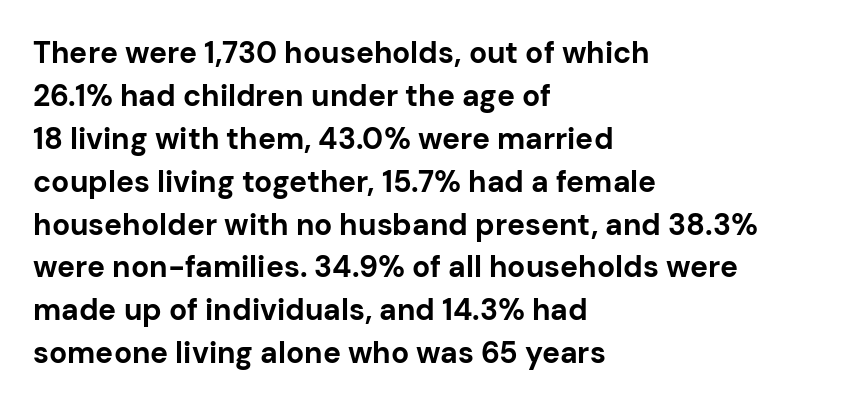
The image shows 30 px bold sans-serif type, upright; set left-aligned, normal line spacing (1.43x), normal letter spacing, not underlined; low stroke contrast and a medium x-height.
